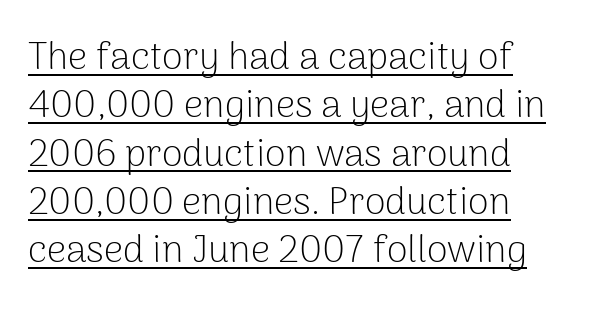
{"serif": "no", "italic": "no", "bold": "no", "weight": "light", "width": "normal", "stroke_contrast": "low", "x_height": "medium", "monospaced": "no", "underline": "yes", "align": "left", "line_spacing": "normal", "line_spacing_ratio": 1.27, "letter_spacing": "normal", "letter_spacing_em": 0.0, "glyph_px": 38}
